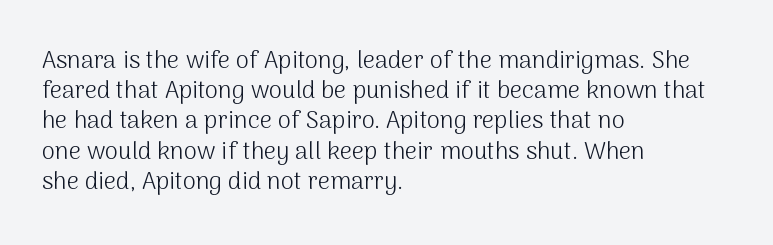
The weight would be labelled regular, book, light, or lighter still. Every stem runs plumb, perpendicular to the baseline. Descender tails drop into unmarked territory. One glance says typical: line gaps are just what's usual.
